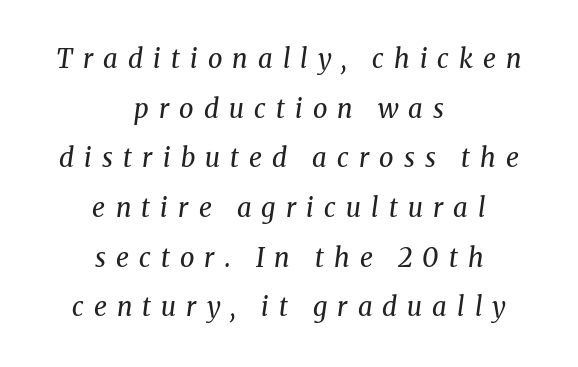
Q: Is the text bold? A: No.
Q: Is the text italic (slanted)? A: Yes, it leans right by about 8 degrees.
Q: Is the text underlined? A: No.
Q: How is the paragraph aligned? A: Centered.
Q: Is the spacing between letters normal or unusually wide? A: Unusually wide.
Q: Is the spacing between lines tight, normal or loose? A: Loose.
